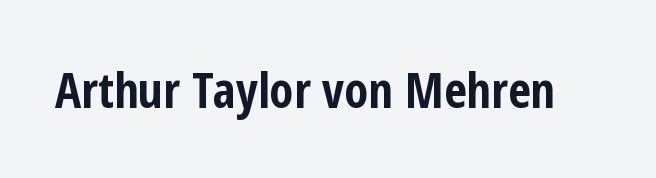
Q: Is the text bold? A: Yes.
Q: Is the text italic (slanted)? A: No, it is upright.
Q: Is the typeface a serif or a sans-serif typeface? A: Sans-serif.
Q: Is the text underlined? A: No.
Q: Is the spacing between letters normal or unusually wide? A: Normal.
Q: Width (condensed, normal, or wide)? A: Condensed.
Q: Stroke contrast? A: Low.
Q: x-height? A: Medium.
Q: Monospaced? A: No.
